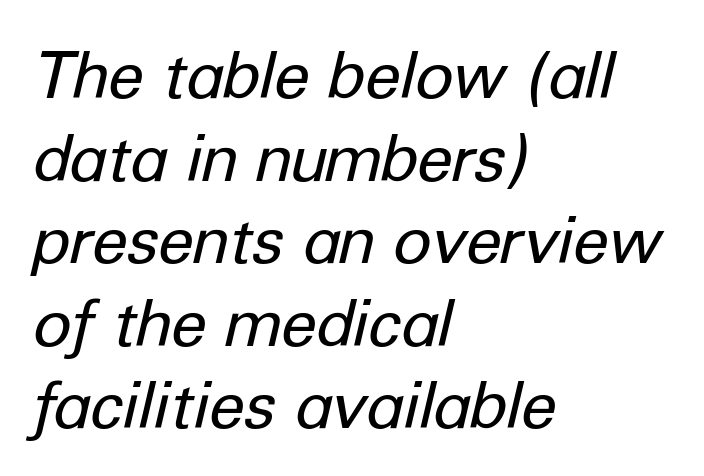
The image shows 65 px regular-weight type, italic (leaning right); set left-aligned, normal line spacing (1.27x), normal letter spacing, not underlined; low stroke contrast and a medium x-height.
